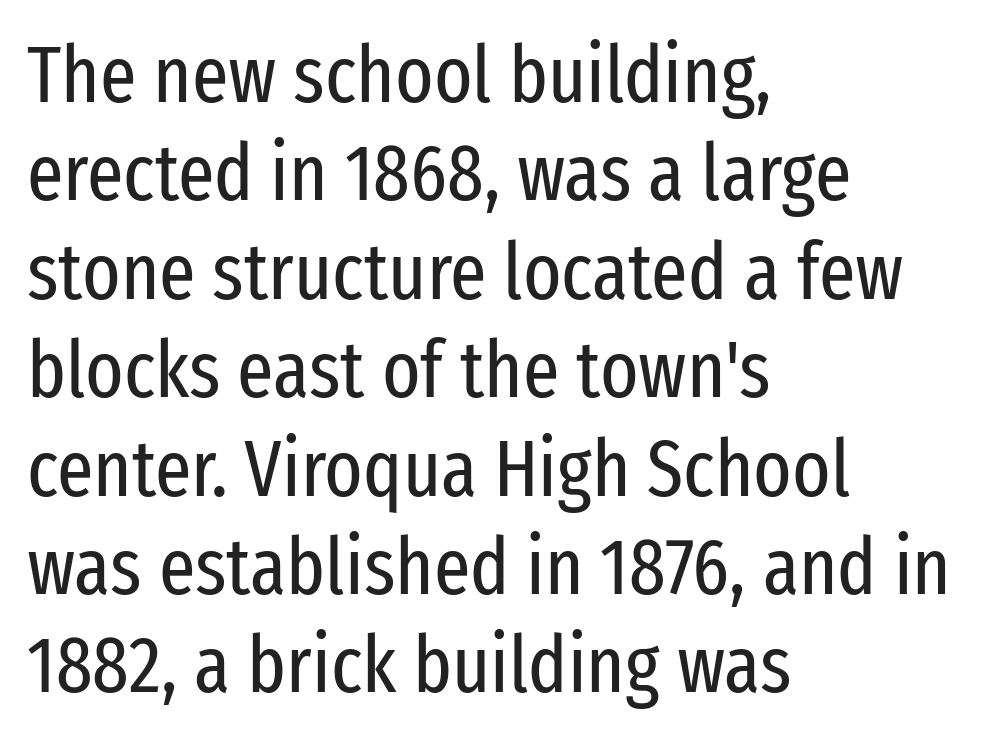
Type style note: lacks serifs. Vertical stems look standard width or narrower in stroke. Rendered with straight, roman letterforms. Just letters on the line, the space beneath them empty. This rendering uses left alignment, leaving the right contour irregular.
